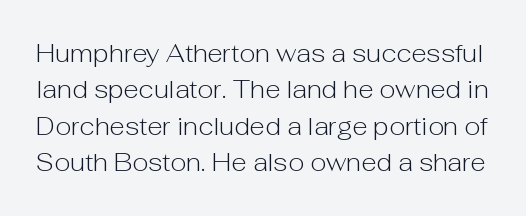
{"italic": "no", "bold": "no", "underline": "no", "line_spacing": "normal", "line_spacing_ratio": 1.46, "letter_spacing": "normal", "letter_spacing_em": 0.0, "glyph_px": 25}
